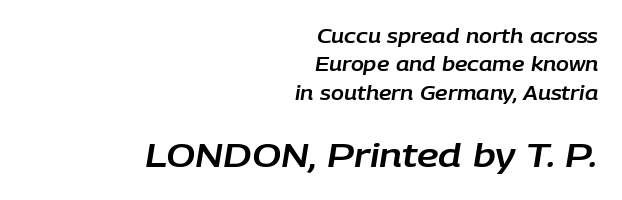
The rendering keeps characters at their native spacing. Reading down the block, your eye finds every line finishing at a fixed right position. Leading: standard. Type size steps up from the first block to the second.
